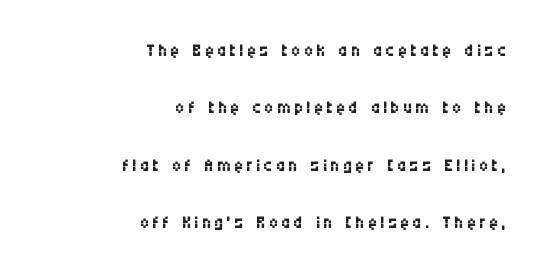
Q: Is the text bold? A: No.
Q: Is the text italic (slanted)? A: No, it is upright.
Q: Is the text underlined? A: No.
Q: How is the paragraph aligned? A: Right-aligned.
Q: Is the spacing between lines tight, normal or loose? A: Loose.
